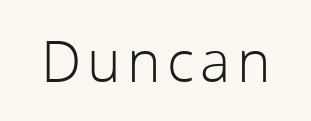
This sample has the flowing, uneven cadence of proportional lettering. This is not heavy type; no bold has been used. Stroke terminals: plain, sans-serif. The space beneath each line is pristine and unruled.
